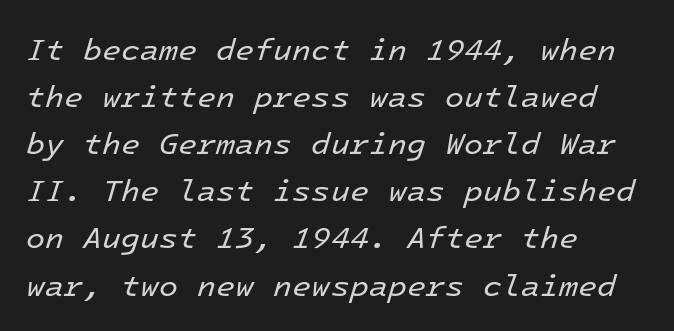
{"italic": "yes", "lean": "right", "slant_degrees": 16, "bold": "no", "weight": "regular", "width": "normal", "stroke_contrast": "low", "x_height": "medium", "monospaced": "yes", "underline": "no", "align": "left", "line_spacing": "normal", "line_spacing_ratio": 1.52, "letter_spacing": "normal", "letter_spacing_em": 0.0, "glyph_px": 31}
